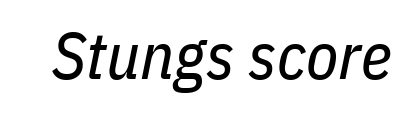
{"italic": "yes", "lean": "right", "slant_degrees": 11, "bold": "no", "weight": "regular", "width": "condensed", "stroke_contrast": "low", "x_height": "medium", "monospaced": "no", "underline": "no", "letter_spacing": "normal", "letter_spacing_em": 0.0, "glyph_px": 66}
